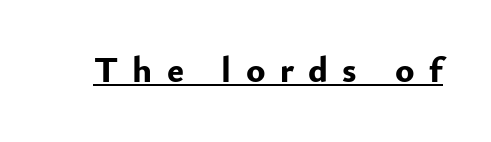
The image shows 36 px bold sans-serif type, upright; set unusually wide letter spacing (+0.4 em), underlined; low stroke contrast and a small x-height.
